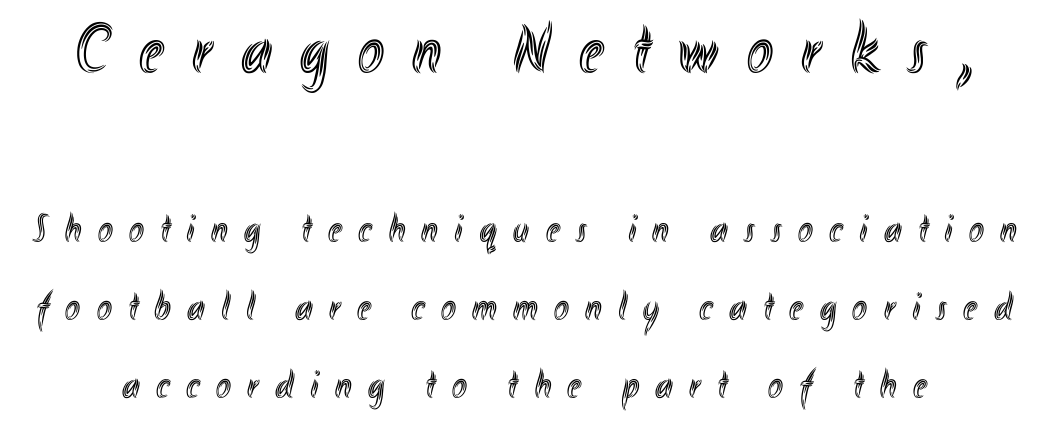
Q: Is the text italic (slanted)? A: Yes.
Q: Is the text underlined? A: No.
Q: Is the spacing between letters normal or unusually wide? A: Unusually wide.
Q: Is the spacing between lines tight, normal or loose? A: Loose.
Q: Which block of text is set in a larger size, the first (top) or the second (bottom)? A: The first (top) one.
Q: Width (condensed, normal, or wide)? A: Condensed.
Q: x-height? A: Small.
Q: Monospaced? A: No.
